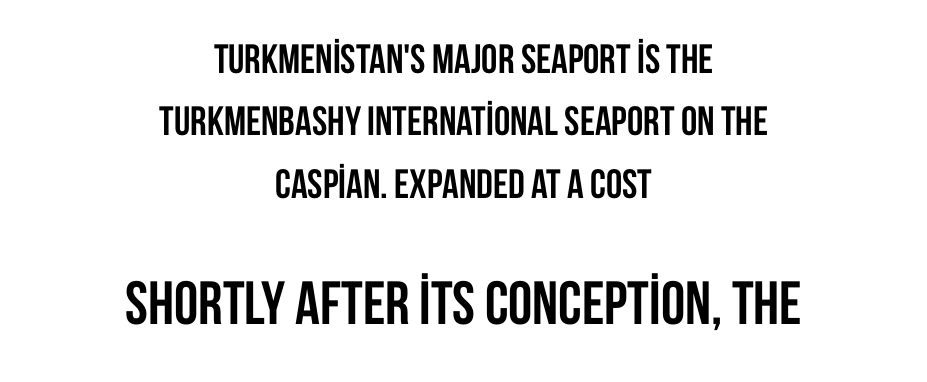
The image shows 61 px semibold, condensed sans-serif type, upright; set centered, normal line spacing (1.52x), normal letter spacing, not underlined; the second (bottom) block is 1.49x larger; low stroke contrast and a large x-height.
